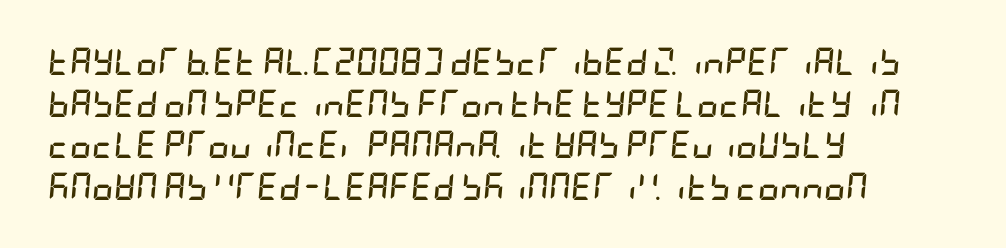
{"italic": "yes", "lean": "right", "slant_degrees": 5, "bold": "yes", "underline": "no", "align": "left", "line_spacing": "normal", "line_spacing_ratio": 1.54, "letter_spacing": "normal", "letter_spacing_em": 0.0, "glyph_px": 27}
